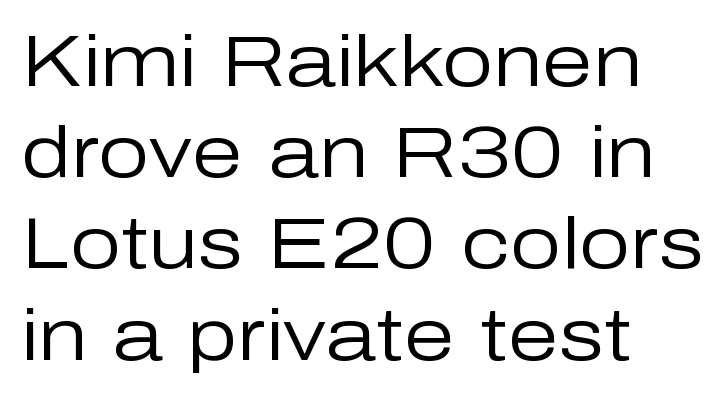
Q: Is the text bold? A: No.
Q: Is the text italic (slanted)? A: No, it is upright.
Q: Is the typeface a serif or a sans-serif typeface? A: Sans-serif.
Q: Is the text underlined? A: No.
Q: How is the paragraph aligned? A: Left-aligned.
Q: Is the spacing between letters normal or unusually wide? A: Normal.
Q: Is the spacing between lines tight, normal or loose? A: Normal.
Q: Width (condensed, normal, or wide)? A: Normal.
Q: Stroke contrast? A: Low.
Q: x-height? A: Medium.
Q: Monospaced? A: No.
